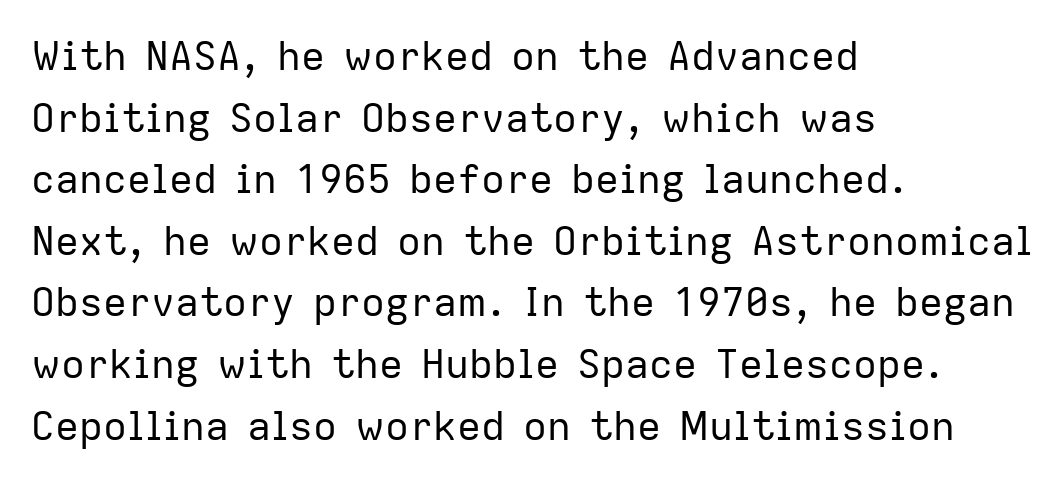
Proportional: the letters do not fall into vertical columns. A student would call this left alignment; a typographer would say flush left, rag right. Stroke terminals: plain, sans-serif. Spacing between characters is what you'd get straight out of the box. These lines sit exactly where default settings would place them. A roman cut, with each character standing at attention.
